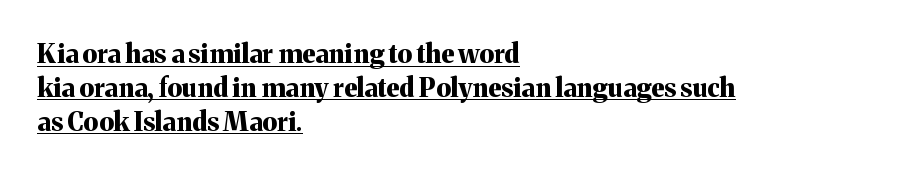
Q: Is the text bold? A: Yes.
Q: Is the text italic (slanted)? A: No, it is upright.
Q: Is the text underlined? A: Yes.
Q: How is the paragraph aligned? A: Left-aligned.
Q: Is the spacing between letters normal or unusually wide? A: Normal.
Q: Is the spacing between lines tight, normal or loose? A: Normal.
